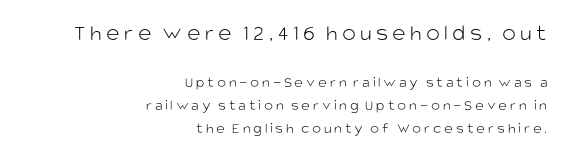
{"italic": "no", "bold": "no", "underline": "no", "align": "right", "line_spacing": "normal", "line_spacing_ratio": 1.54, "larger_block": "first", "size_ratio": 1.53, "glyph_px": 23}
